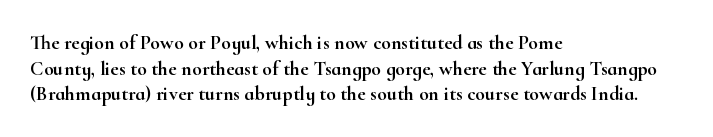
The image shows 20 px text type, upright; set left-aligned, normal line spacing (1.28x), normal letter spacing, not underlined.
